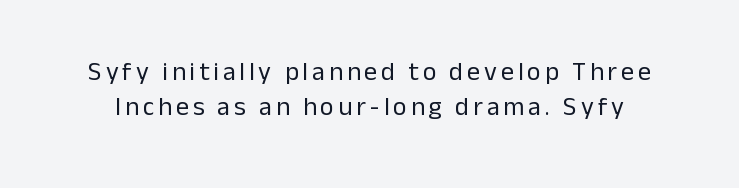
Q: Is the text bold? A: No.
Q: Is the text italic (slanted)? A: No, it is upright.
Q: Is the text underlined? A: No.
Q: Is the spacing between lines tight, normal or loose? A: Normal.
